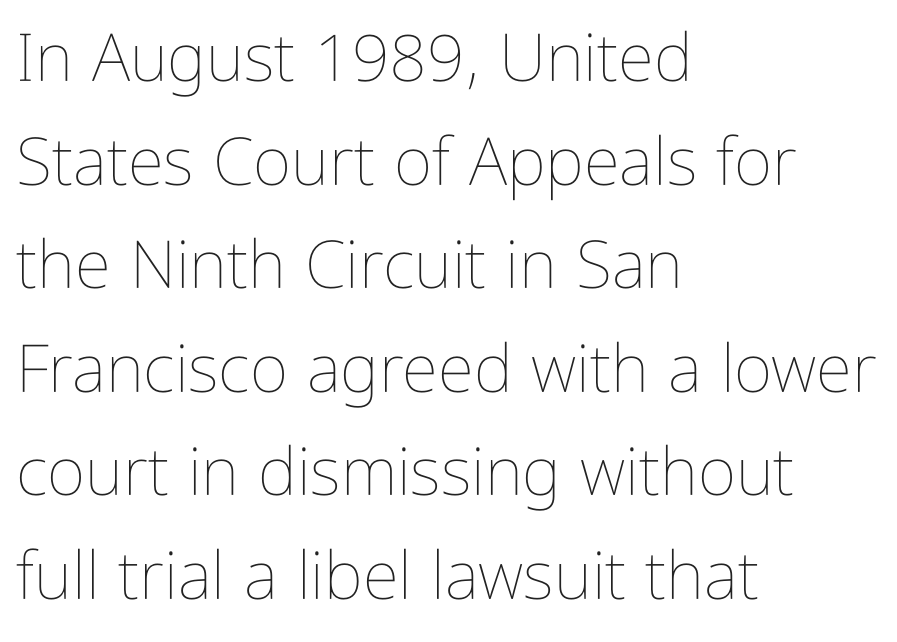
{"italic": "no", "bold": "no", "weight": "thin", "width": "condensed", "stroke_contrast": "low", "x_height": "medium", "monospaced": "no", "underline": "no", "align": "left", "line_spacing": "normal", "line_spacing_ratio": 1.57, "letter_spacing": "normal", "letter_spacing_em": 0.0, "glyph_px": 66}
